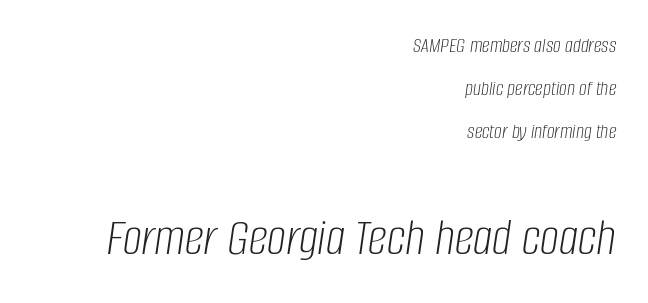
The rendering enlarges the type as you move from the upper chunk to the lower. An italicized treatment has been applied to the whole sample. Think of a printed novel: that variable character pitch is what you see here. These lines keep a tight, regular rhythm from letter to letter. The letterforms sit at book weight or below. Each row of text sits above clean, open space.
